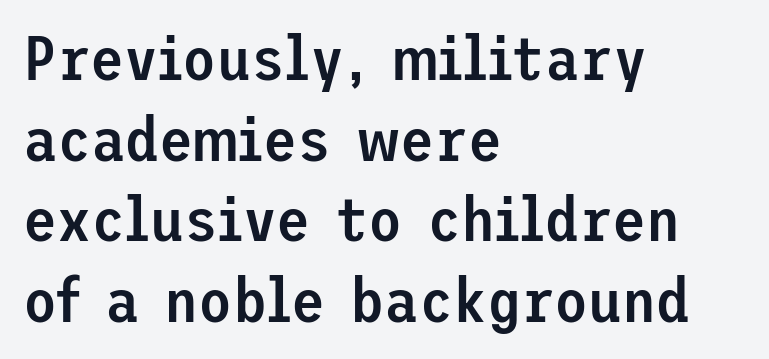
A typesetter would call this leading conventional body-copy spacing. The axis of the letterforms is exactly vertical. This sample uses a sans-serif face. The ragged edge is on the right, which tells us the setting is flush left. No word sits above an underline. Default kerning and tracking; the words read as compact shapes.
